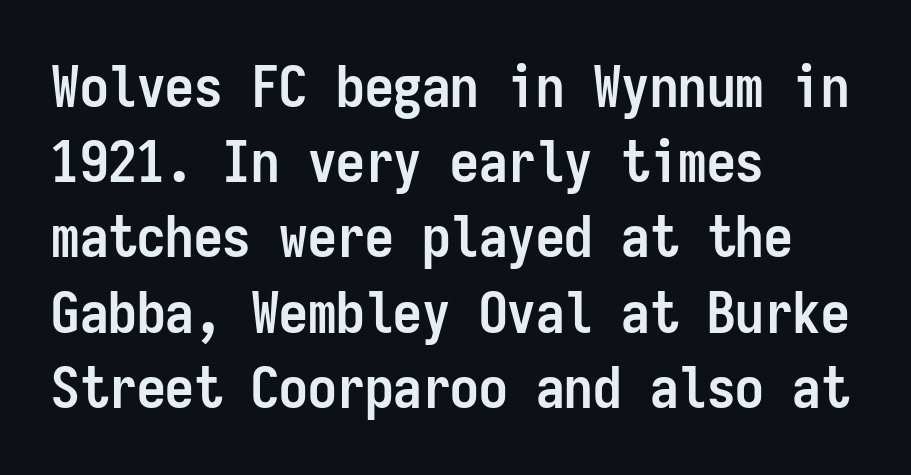
The glyphs are unaccompanied by any horizontal stroke below them. Baseline-to-baseline distance is the conventional proportion of letter height. Short note: letters normally spaced. The face used here has the dense, thick strokes of a bold. The passage shown is typeset with a sans-serif family.
